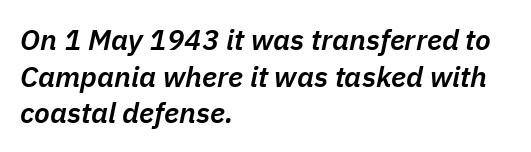
The image shows 29 px semibold type, italic (leaning right); set left-aligned, normal line spacing (1.26x), normal letter spacing, not underlined; low stroke contrast and a medium x-height.
